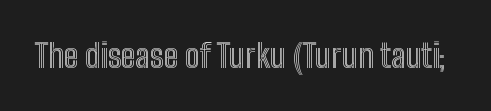
{"italic": "no", "width": "condensed", "x_height": "medium", "monospaced": "no", "underline": "no", "letter_spacing": "normal", "letter_spacing_em": 0.0, "glyph_px": 33}
